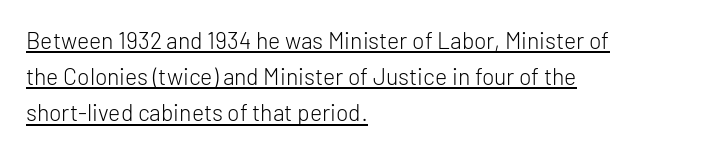
{"italic": "no", "bold": "no", "underline": "yes", "align": "left", "line_spacing": "normal", "line_spacing_ratio": 1.57, "letter_spacing": "normal", "letter_spacing_em": 0.0, "glyph_px": 23}
